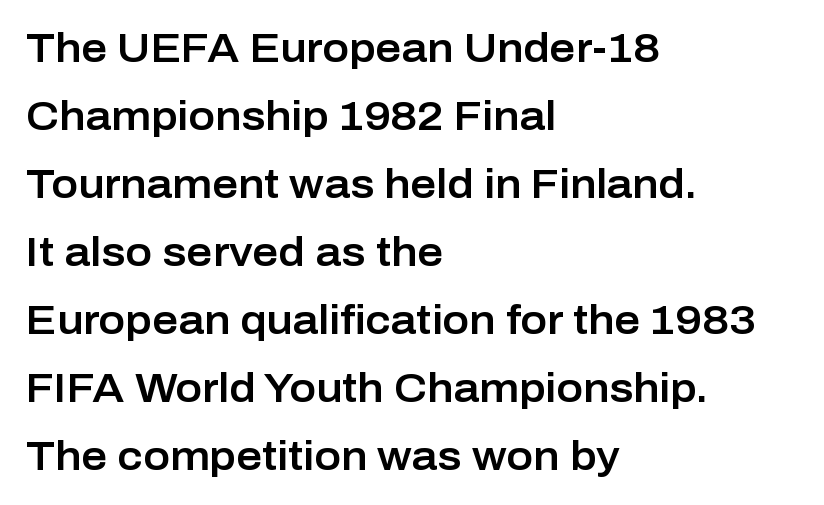
The image shows 40 px sans-serif type, upright; set left-aligned, normal line spacing (1.7x), normal letter spacing, not underlined; low stroke contrast and a medium x-height.
